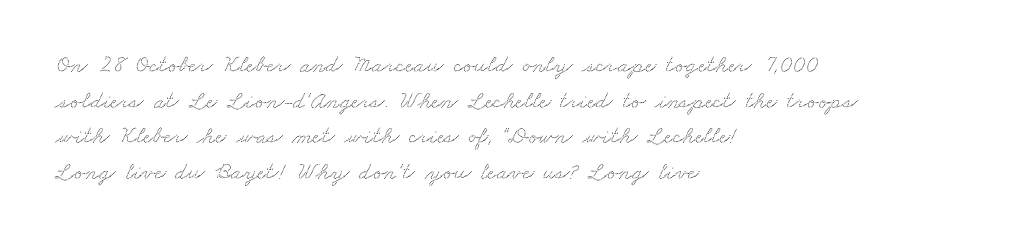
{"underline": "no", "align": "left", "line_spacing": "normal", "line_spacing_ratio": 1.48, "letter_spacing": "normal", "letter_spacing_em": 0.0, "glyph_px": 24}
